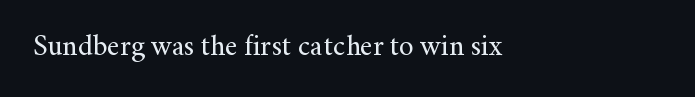
{"serif": "yes", "italic": "no", "bold": "no", "weight": "regular", "width": "normal", "stroke_contrast": "medium", "x_height": "small", "monospaced": "no", "underline": "no", "align": "left", "letter_spacing": "normal", "letter_spacing_em": 0.0, "glyph_px": 29}
